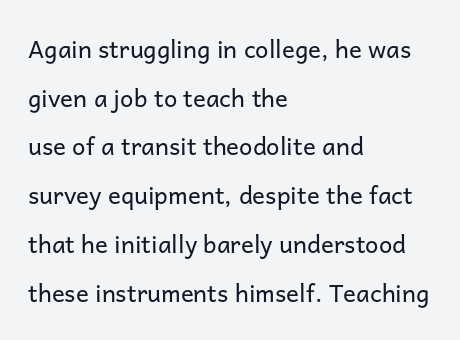
{"italic": "no", "bold": "no", "underline": "no", "align": "left", "line_spacing": "loose", "line_spacing_ratio": 2.03, "letter_spacing": "normal", "letter_spacing_em": 0.0, "glyph_px": 24}
